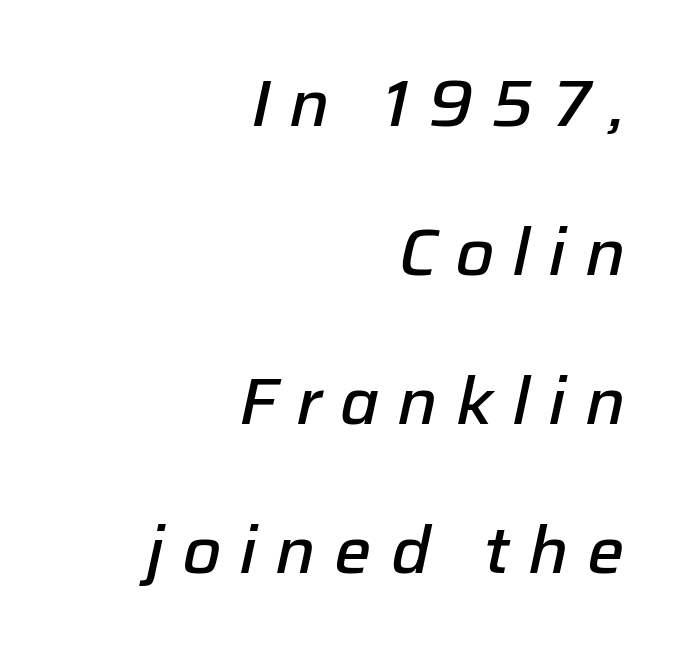
{"italic": "yes", "lean": "right", "slant_degrees": 12, "bold": "semi", "weight": "semibold", "width": "normal", "stroke_contrast": "low", "x_height": "medium", "monospaced": "no", "underline": "no", "align": "right", "line_spacing": "loose", "line_spacing_ratio": 2.26, "letter_spacing": "wide", "letter_spacing_em": 0.28, "glyph_px": 66}
